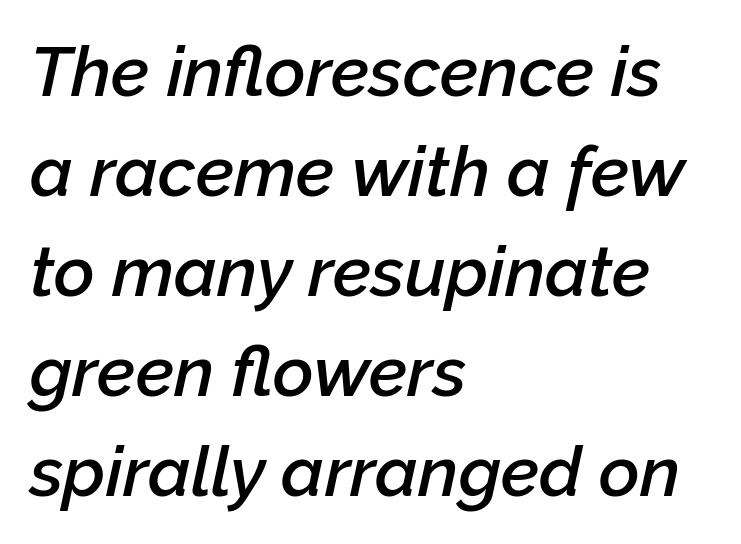
The image shows 70 px semibold type, italic (leaning right); set left-aligned, normal line spacing (1.43x), normal letter spacing, not underlined; low stroke contrast and a medium x-height.
